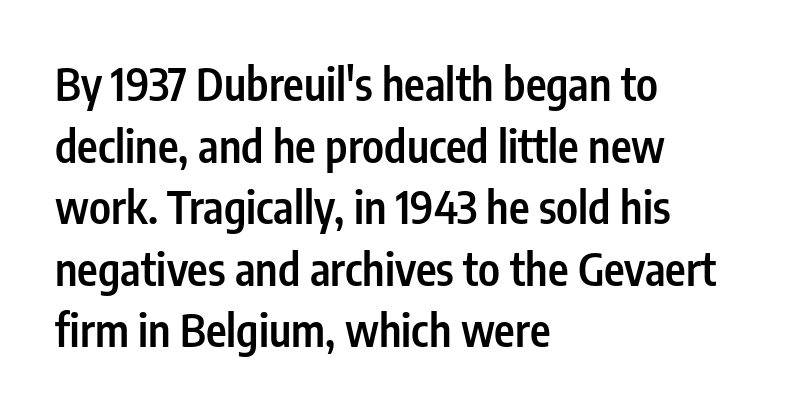
Q: Is the text bold? A: Semi-bold.
Q: Is the text italic (slanted)? A: No, it is upright.
Q: Is the typeface a serif or a sans-serif typeface? A: Sans-serif.
Q: Is the text underlined? A: No.
Q: How is the paragraph aligned? A: Left-aligned.
Q: Is the spacing between letters normal or unusually wide? A: Normal.
Q: Is the spacing between lines tight, normal or loose? A: Normal.
Q: Width (condensed, normal, or wide)? A: Condensed.
Q: Stroke contrast? A: Low.
Q: x-height? A: Medium.
Q: Monospaced? A: No.
